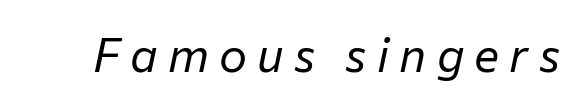
{"italic": "yes", "lean": "right", "slant_degrees": 12, "bold": "no", "weight": "regular", "width": "normal", "stroke_contrast": "low", "x_height": "medium", "monospaced": "no", "underline": "no", "letter_spacing": "wide", "letter_spacing_em": 0.22, "glyph_px": 47}
